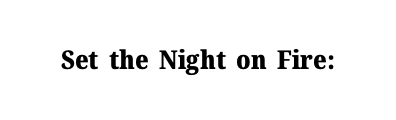
Q: Is the text bold? A: Yes.
Q: Is the text italic (slanted)? A: No, it is upright.
Q: Is the text underlined? A: No.
Q: Is the spacing between letters normal or unusually wide? A: Normal.
